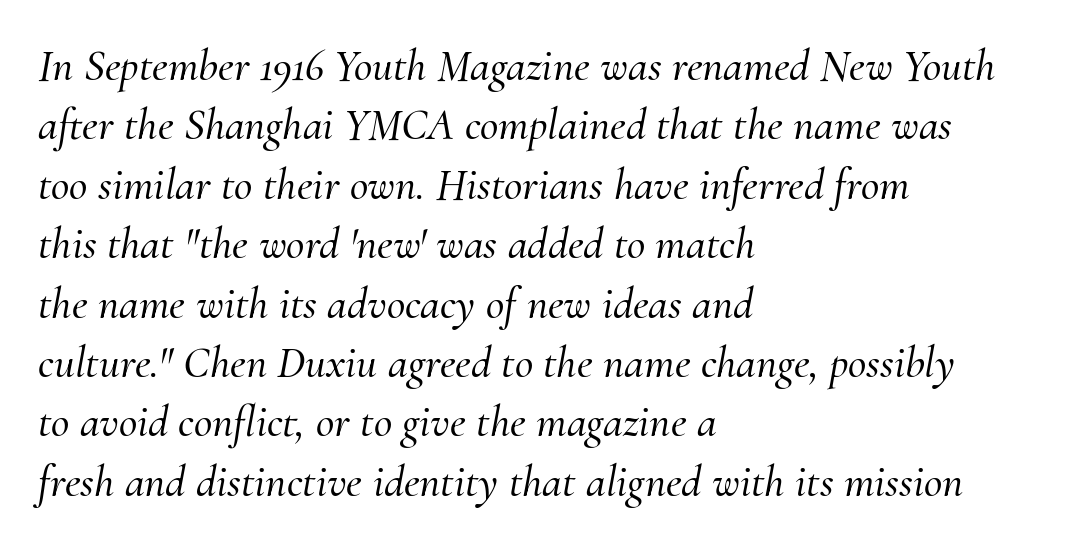
The passage shown stacks its lines at a standard gap. Note the varied advance widths — an 'i' is clearly narrower than an 'm'. Standard letterfit; no display-style spreading of the glyphs. The glyphs in this specimen are seriffed.
